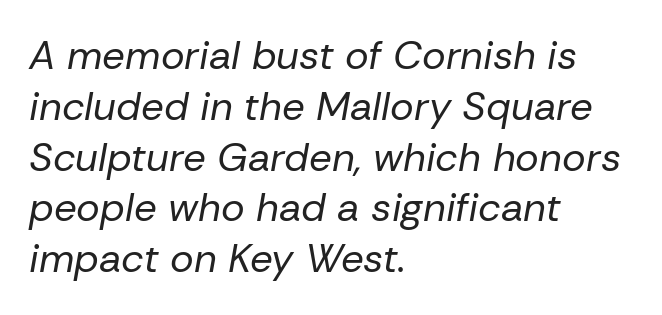
{"italic": "yes", "lean": "right", "slant_degrees": 10, "bold": "no", "weight": "regular", "width": "normal", "stroke_contrast": "low", "x_height": "medium", "monospaced": "no", "underline": "no", "align": "left", "line_spacing": "normal", "line_spacing_ratio": 1.27, "letter_spacing": "normal", "letter_spacing_em": 0.0, "glyph_px": 40}
